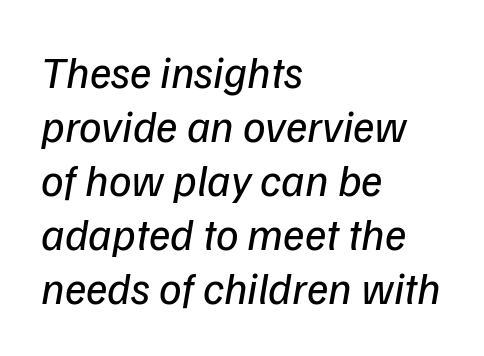
The rag falls on the right side of this text block. Italic: yes, the glyphs are oblique. You could call the tracking neutral — neither tight nor loose. Stems here are at most as thick as an everyday book face.
